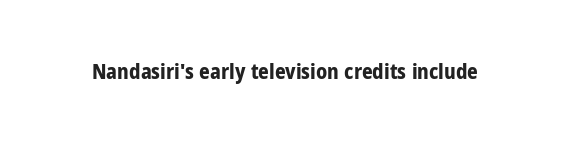
Q: Is the text bold? A: Yes.
Q: Is the text italic (slanted)? A: No, it is upright.
Q: Is the text underlined? A: No.
Q: Is the spacing between letters normal or unusually wide? A: Normal.
